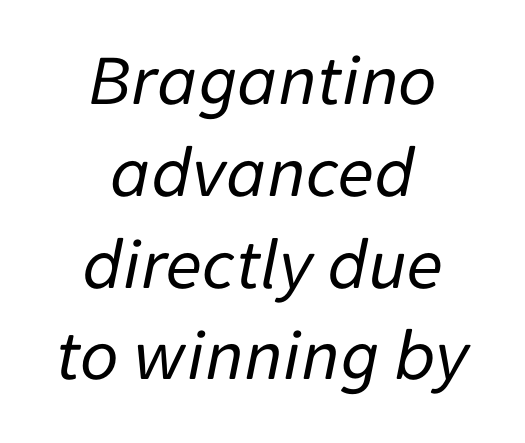
{"italic": "yes", "lean": "right", "slant_degrees": 11, "bold": "no", "weight": "regular", "width": "normal", "stroke_contrast": "low", "x_height": "medium", "monospaced": "no", "underline": "no", "align": "center", "line_spacing_ratio": 1.24, "letter_spacing": "normal", "letter_spacing_em": 0.0, "glyph_px": 74}
